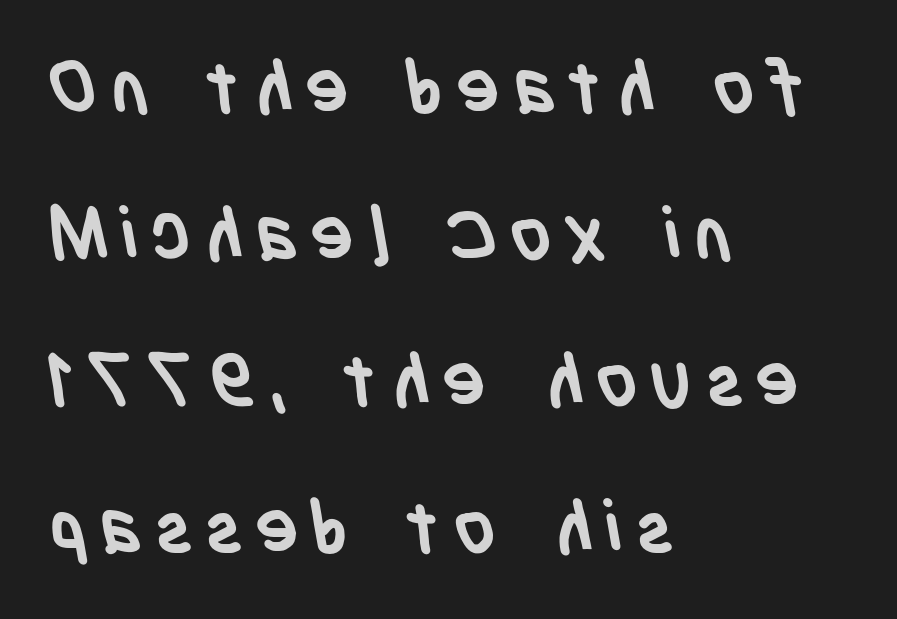
Q: Is the text bold? A: Yes.
Q: Is the typeface a serif or a sans-serif typeface? A: Sans-serif.
Q: Is the text underlined? A: No.
Q: How is the paragraph aligned? A: Left-aligned.
Q: Is the spacing between lines tight, normal or loose? A: Loose.
Q: Width (condensed, normal, or wide)? A: Condensed.
Q: Stroke contrast? A: Low.
Q: x-height? A: Large.
Q: Monospaced? A: No.
